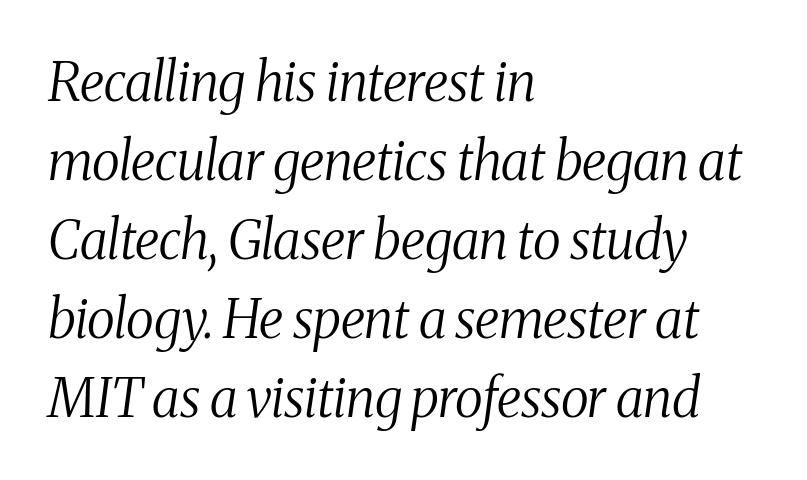
Q: Is the text bold? A: No.
Q: Is the text italic (slanted)? A: Yes, it leans right by about 8 degrees.
Q: Is the typeface a serif or a sans-serif typeface? A: Serif.
Q: Is the text underlined? A: No.
Q: How is the paragraph aligned? A: Left-aligned.
Q: Is the spacing between letters normal or unusually wide? A: Normal.
Q: Is the spacing between lines tight, normal or loose? A: Normal.
Q: Width (condensed, normal, or wide)? A: Condensed.
Q: Stroke contrast? A: Medium.
Q: x-height? A: Medium.
Q: Monospaced? A: No.
